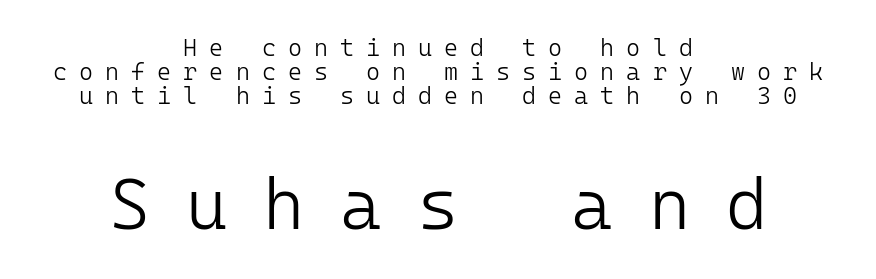
The image shows 71 px light sans-serif type, upright, monospaced; set centered, tight line spacing (1.01x), unusually wide letter spacing (+0.5 em), not underlined; the second (bottom) block is 2.96x larger; low stroke contrast and a medium x-height.
